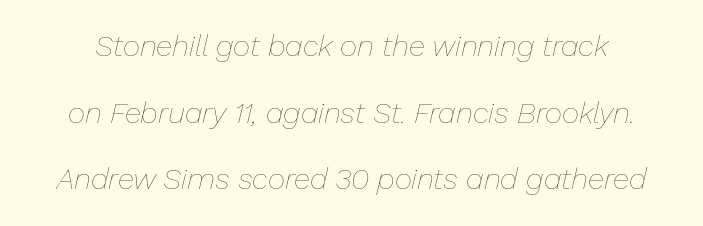
The image shows 30 px thin type, italic (leaning right); set loose line spacing (2.22x), normal letter spacing, not underlined; low stroke contrast and a medium x-height.
